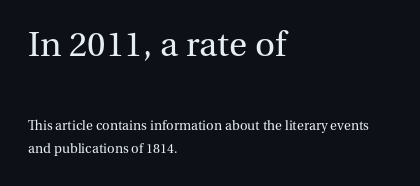
Q: Is the text bold? A: No.
Q: Is the text italic (slanted)? A: No, it is upright.
Q: Is the typeface a serif or a sans-serif typeface? A: Serif.
Q: Is the text underlined? A: No.
Q: How is the paragraph aligned? A: Left-aligned.
Q: Is the spacing between letters normal or unusually wide? A: Normal.
Q: Is the spacing between lines tight, normal or loose? A: Normal.
Q: Which block of text is set in a larger size, the first (top) or the second (bottom)? A: The first (top) one.
Q: Width (condensed, normal, or wide)? A: Normal.
Q: Stroke contrast? A: Medium.
Q: x-height? A: Medium.
Q: Monospaced? A: No.
